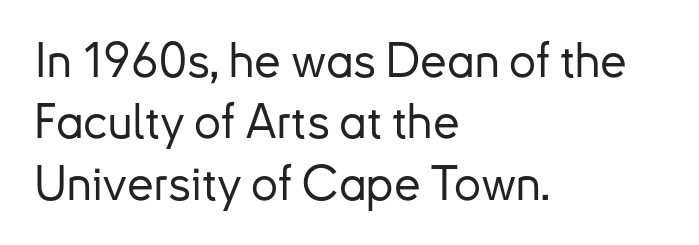
The image shows 48 px sans-serif type, upright; set left-aligned, normal line spacing (1.28x), normal letter spacing, not underlined; low stroke contrast and a small x-height.
